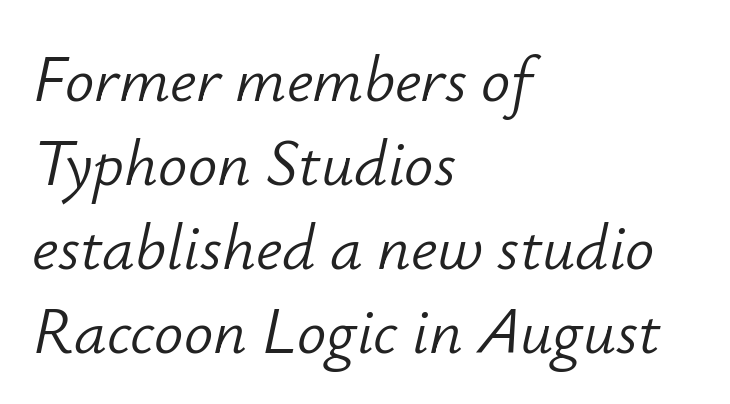
{"italic": "yes", "lean": "right", "slant_degrees": 12, "bold": "no", "weight": "light", "width": "normal", "stroke_contrast": "low", "x_height": "small", "monospaced": "no", "underline": "no", "align": "left", "line_spacing": "normal", "line_spacing_ratio": 1.29, "letter_spacing": "normal", "letter_spacing_em": 0.0, "glyph_px": 65}
